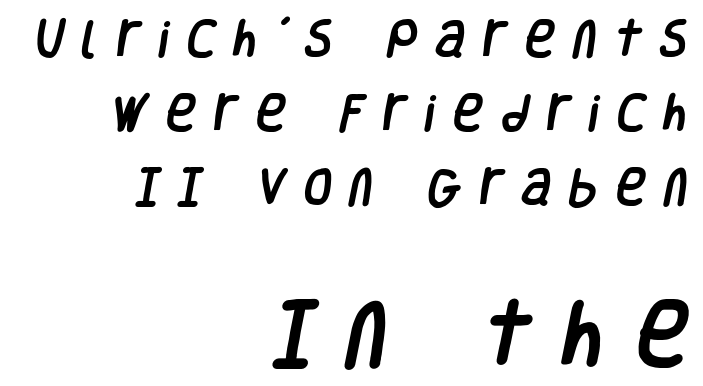
Substantial extra tracking has been applied to these lines. The paragraph has a hard right edge and a soft left edge. Does the type have serifs? No, each stem ends abruptly. Each row of text sits above clean, open space. Size contrast runs from small at the top to large at the bottom.
